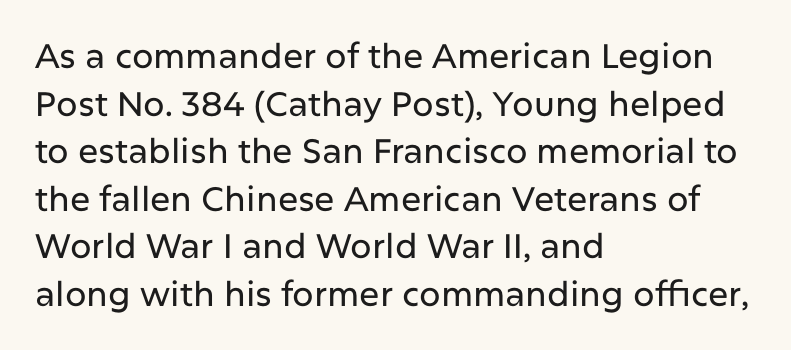
How would I describe the line gaps? Plain and ordinary. Think of a printed novel: that variable character pitch is what you see here. Does the type have serifs? No, each stem ends abruptly. Nobody drew a line under any word here.
